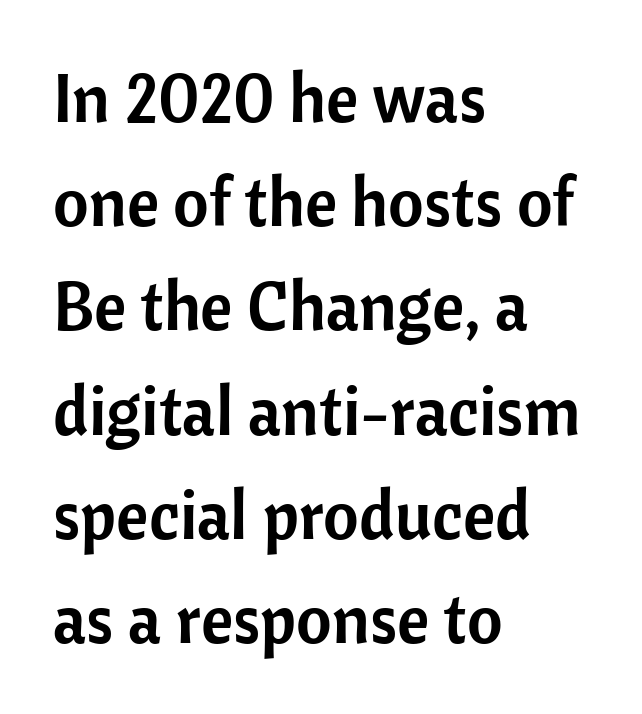
The passage shown is typed in a proportional face where columns would drift. The glyphs in this specimen are sans serif. Anything drawn beneath the words? Only blank space. Nope, not italic — everything's standing straight. The gaps between neighbouring characters are ordinary and unremarkable.
